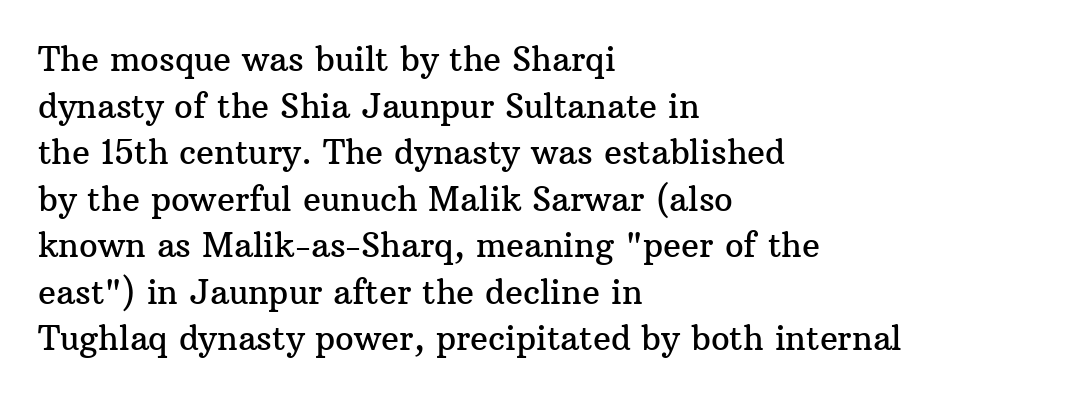
{"serif": "yes", "italic": "no", "width": "normal", "stroke_contrast": "medium", "x_height": "medium", "monospaced": "no", "underline": "no", "align": "left", "line_spacing": "normal", "line_spacing_ratio": 1.41, "letter_spacing": "normal", "letter_spacing_em": 0.0, "glyph_px": 33}
